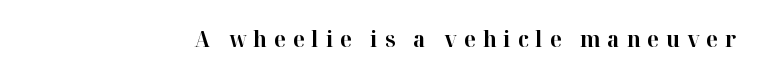
Q: Is the text bold? A: Yes.
Q: Is the text italic (slanted)? A: No, it is upright.
Q: Is the text underlined? A: No.
Q: Is the spacing between letters normal or unusually wide? A: Unusually wide.
